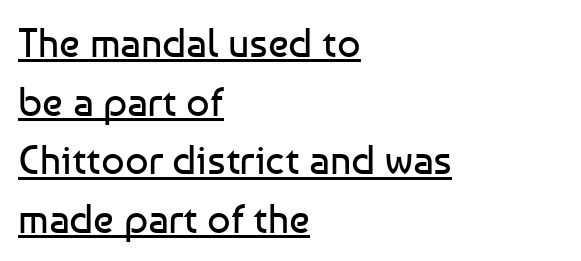
You can tell it's not italic because the verticals are truly vertical. This rendering employs a face without finishing strokes, i.e., a sans-serif. Underlining? Definitely there. Layout note: lines flush left. Regarding leading, the lines here are spaced in the standard way. Words appear dense and cohesive because spacing is normal.
